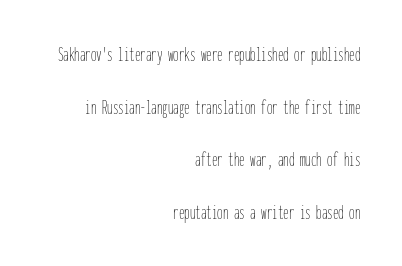
Q: Is the text bold? A: No.
Q: Is the text italic (slanted)? A: No, it is upright.
Q: Is the text underlined? A: No.
Q: How is the paragraph aligned? A: Right-aligned.
Q: Is the spacing between letters normal or unusually wide? A: Normal.
Q: Is the spacing between lines tight, normal or loose? A: Loose.
